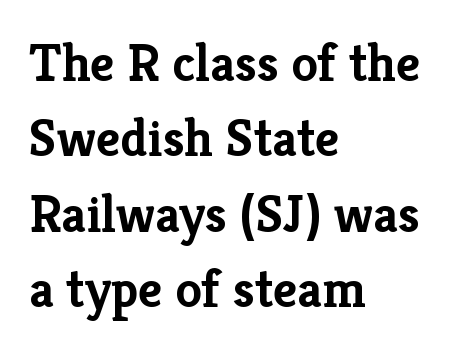
The image shows 53 px semibold serif type, upright; set left-aligned, normal line spacing (1.42x), normal letter spacing, not underlined; low stroke contrast and a medium x-height.
